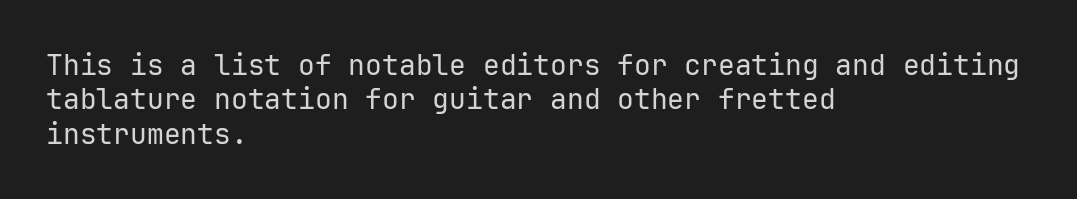
Q: Is the text bold? A: No.
Q: Is the text italic (slanted)? A: No, it is upright.
Q: Is the typeface a serif or a sans-serif typeface? A: Sans-serif.
Q: Is the text underlined? A: No.
Q: How is the paragraph aligned? A: Left-aligned.
Q: Is the spacing between letters normal or unusually wide? A: Normal.
Q: Width (condensed, normal, or wide)? A: Normal.
Q: Stroke contrast? A: Low.
Q: x-height? A: Medium.
Q: Monospaced? A: Yes.
